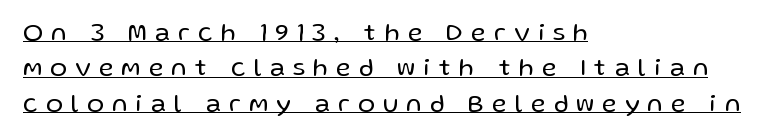
The image shows 25 px text type, upright; set left-aligned, normal line spacing (1.42x), unusually wide letter spacing (+0.34 em), underlined.
